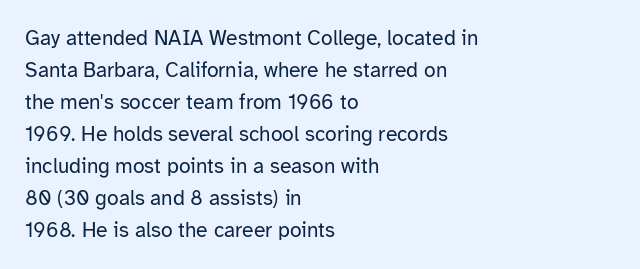
{"italic": "no", "bold": "no", "underline": "no", "align": "left", "line_spacing": "normal", "line_spacing_ratio": 1.52, "letter_spacing": "normal", "letter_spacing_em": 0.0, "glyph_px": 21}
